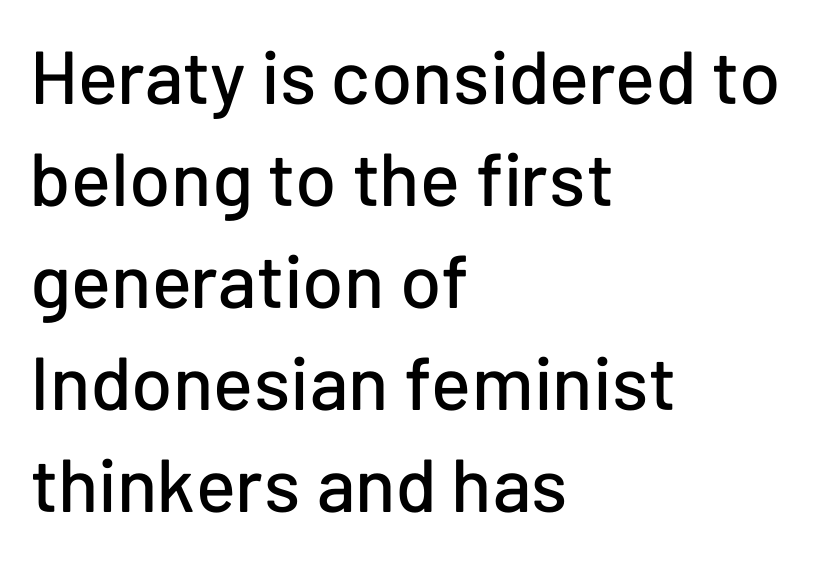
The image shows 75 px sans-serif type, upright; set left-aligned, normal line spacing (1.36x), normal letter spacing, not underlined; low stroke contrast and a medium x-height.
